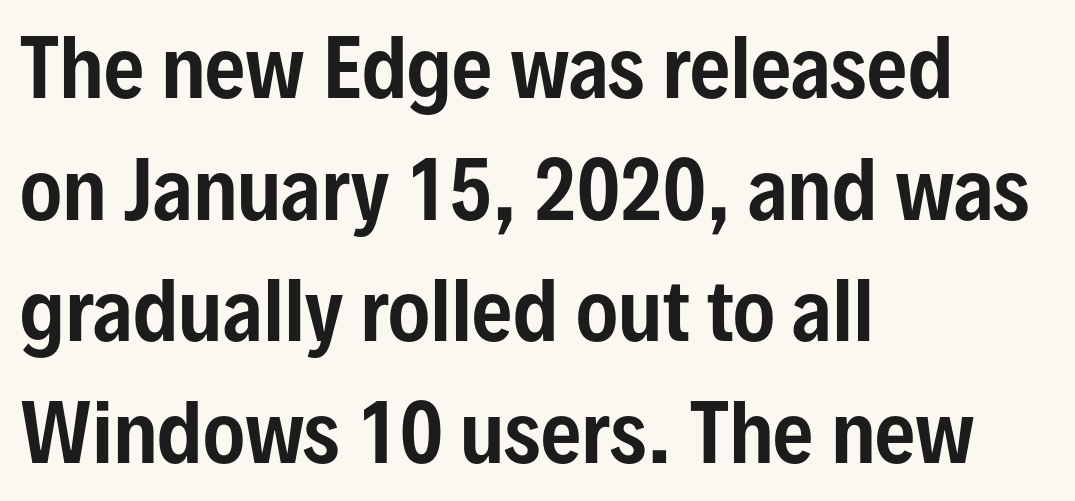
The image shows 79 px condensed sans-serif type, upright; set left-aligned, normal line spacing (1.54x), normal letter spacing, not underlined; low stroke contrast and a medium x-height.
